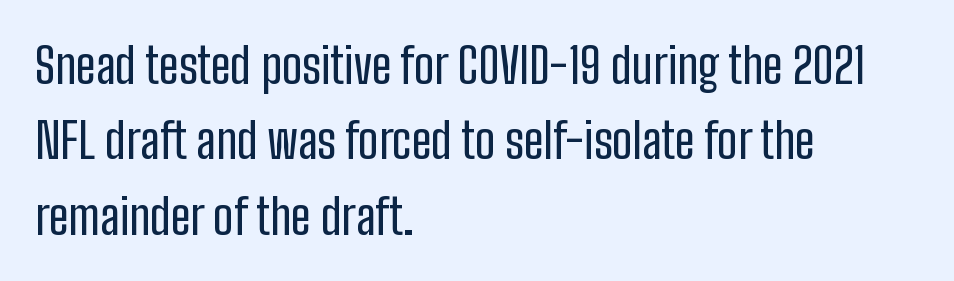
The image shows 49 px condensed sans-serif type, upright; set left-aligned, normal line spacing (1.54x), normal letter spacing, not underlined; low stroke contrast and a medium x-height.
